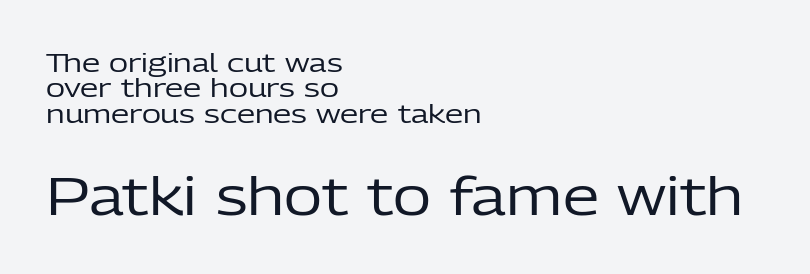
{"serif": "no", "italic": "no", "bold": "no", "weight": "regular", "width": "normal", "stroke_contrast": "low", "x_height": "medium", "monospaced": "no", "underline": "no", "align": "left", "line_spacing": "tight", "line_spacing_ratio": 0.98, "letter_spacing": "normal", "letter_spacing_em": 0.0, "larger_block": "second", "size_ratio": 2.0, "glyph_px": 52}
